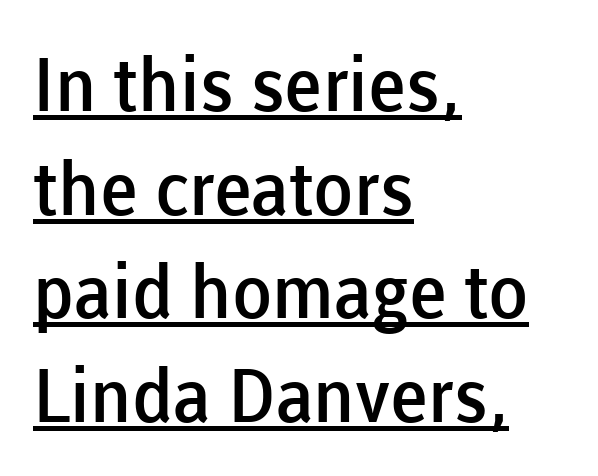
Characters follow at the spacing the type designer built in. This is the in-between weight designers call semibold or demi. Regarding serifs, this sample does without them. A classic flush-left, rag-right setting is used for this passage. The typesetter has applied underlining to the passage shown. This sample has the flowing, uneven cadence of proportional lettering.
